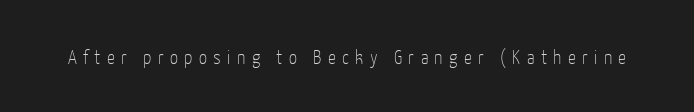
Q: Is the text bold? A: No.
Q: Is the text italic (slanted)? A: No, it is upright.
Q: Is the text underlined? A: No.
Q: Is the spacing between letters normal or unusually wide? A: Unusually wide.
